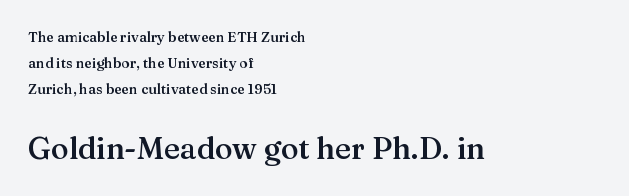
This sample has the flowing, uneven cadence of proportional lettering. The rag falls on the right side of this text block. Small over large — that's the arrangement of the two blocks here. Does extra space separate the letters? No, they use regular spacing.
